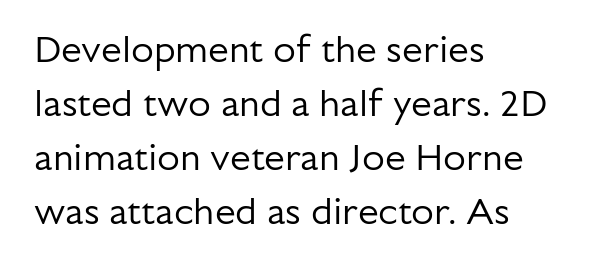
The image shows 37 px regular-weight sans-serif type, upright; set left-aligned, normal line spacing (1.46x), normal letter spacing, not underlined; low stroke contrast and a medium x-height.
